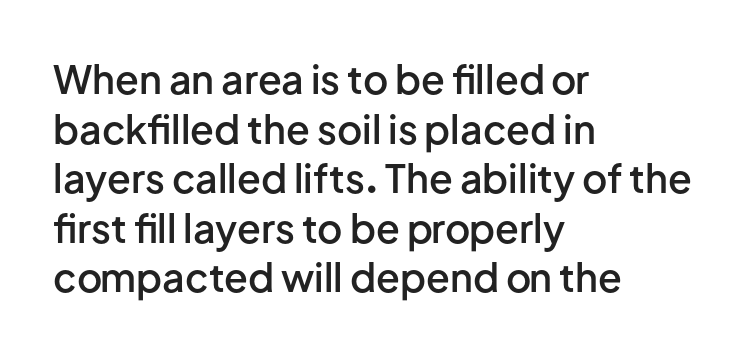
Q: Is the text bold? A: Semi-bold.
Q: Is the text italic (slanted)? A: No, it is upright.
Q: Is the typeface a serif or a sans-serif typeface? A: Sans-serif.
Q: Is the text underlined? A: No.
Q: How is the paragraph aligned? A: Left-aligned.
Q: Is the spacing between letters normal or unusually wide? A: Normal.
Q: Is the spacing between lines tight, normal or loose? A: Normal.
Q: Width (condensed, normal, or wide)? A: Normal.
Q: Stroke contrast? A: Low.
Q: x-height? A: Medium.
Q: Monospaced? A: No.
